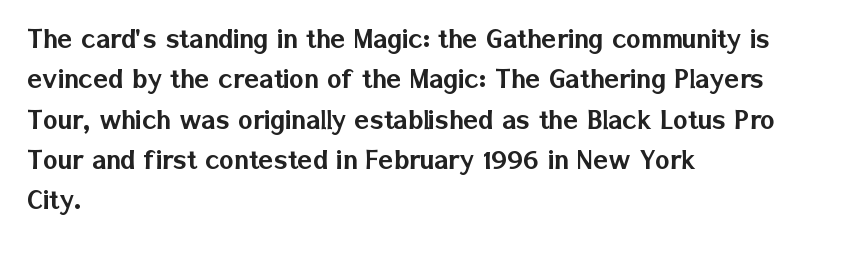
Tracking here is standard; glyphs follow each other at the usual distance. This is the regular roman posture of the typeface. The lines in this sample share a left origin and differ only in where they stop. Think of a printed novel: that variable character pitch is what you see here. The passage shown is typeset with a sans-serif family. In terms of leading, this rendering sits right in the middle.
